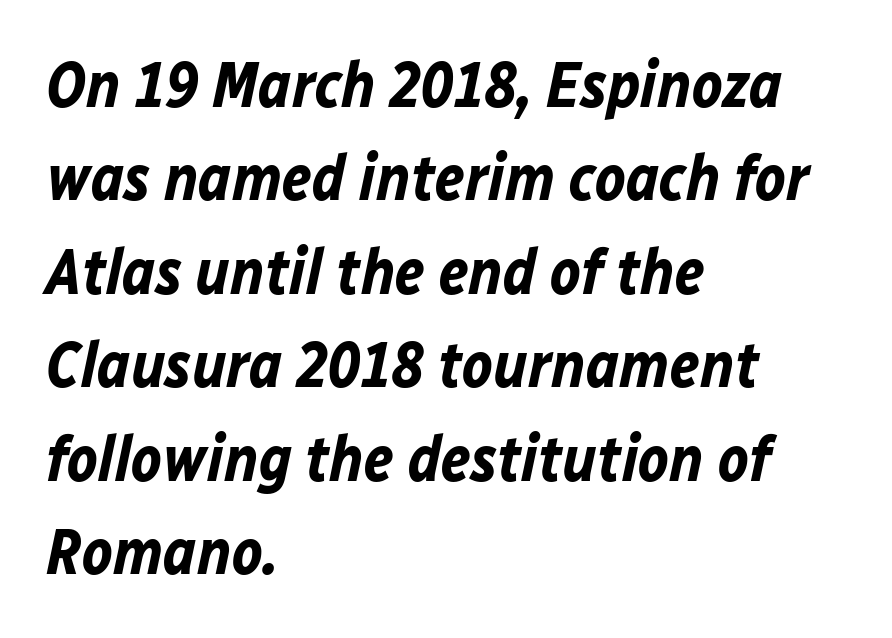
Plenty of ink on the page — the face is bold. Honestly, the letter spacing is just normal — you wouldn't notice it. Does the leading feel generous? No, just average. Caption: multi-line text, flush left, ragged right.
